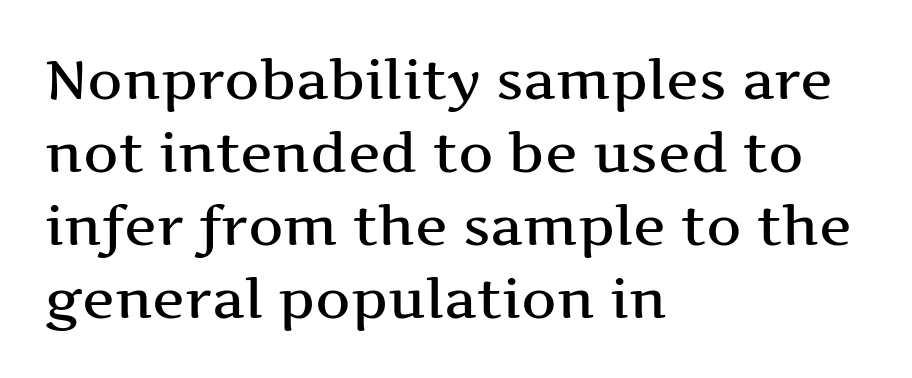
Do the letters lean? They stand straight. Here the designer chose a conventional face with non-uniform glyph widths. In terms of letterspacing, this is plain default setting. Typographically, this falls in the serif category. Layout note: lines flush left.
